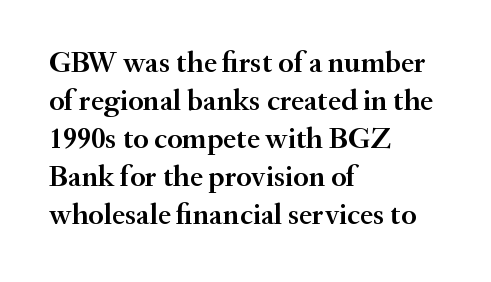
Layout note: lines flush left. The passage shown is typed in a proportional face where columns would drift. Every character sits straight up, as roman type does. Type style note: has serifs. Rows of type keep a routine distance in the vertical direction. Here the glyphs are tracked normally, forming tight word shapes.
